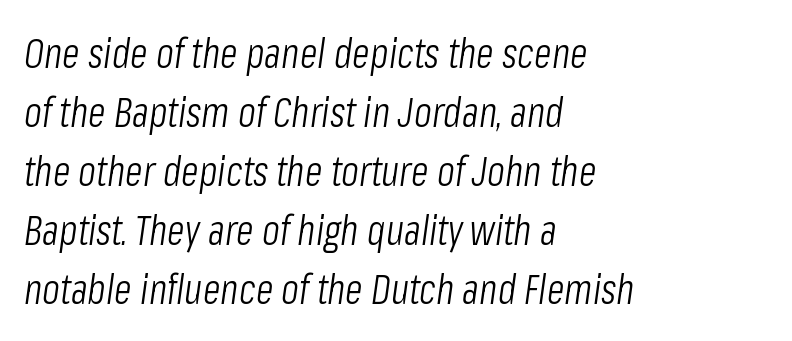
{"italic": "yes", "lean": "right", "slant_degrees": 8, "bold": "no", "weight": "light", "width": "condensed", "stroke_contrast": "low", "x_height": "medium", "monospaced": "no", "underline": "no", "align": "left", "line_spacing": "normal", "line_spacing_ratio": 1.44, "letter_spacing": "normal", "letter_spacing_em": 0.0, "glyph_px": 41}
